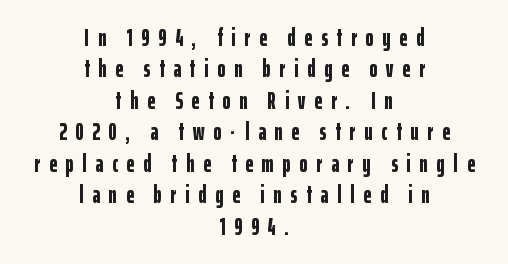
The image shows 24 px bold type, upright; set centered, normal line spacing (1.31x), unusually wide letter spacing (+0.37 em), not underlined.
